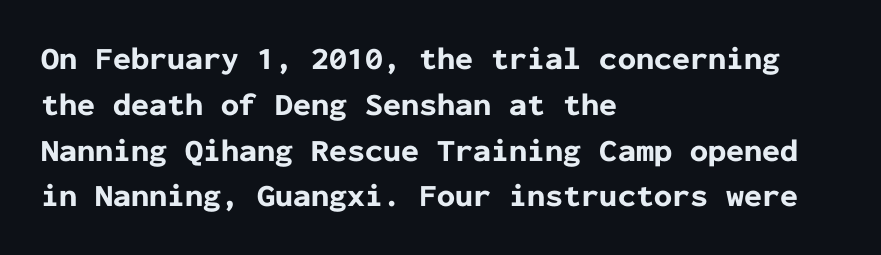
This rendering employs a face without finishing strokes, i.e., a sans-serif. The typesetting leans heavy: a genuine bold. Is the letter spacing exaggerated? No — it looks like the ordinary default. The text block is weighted toward the left margin, trailing off unevenly rightward. Monospaced: the letters line up in strict vertical columns. The strip under each line holds only bare page.
